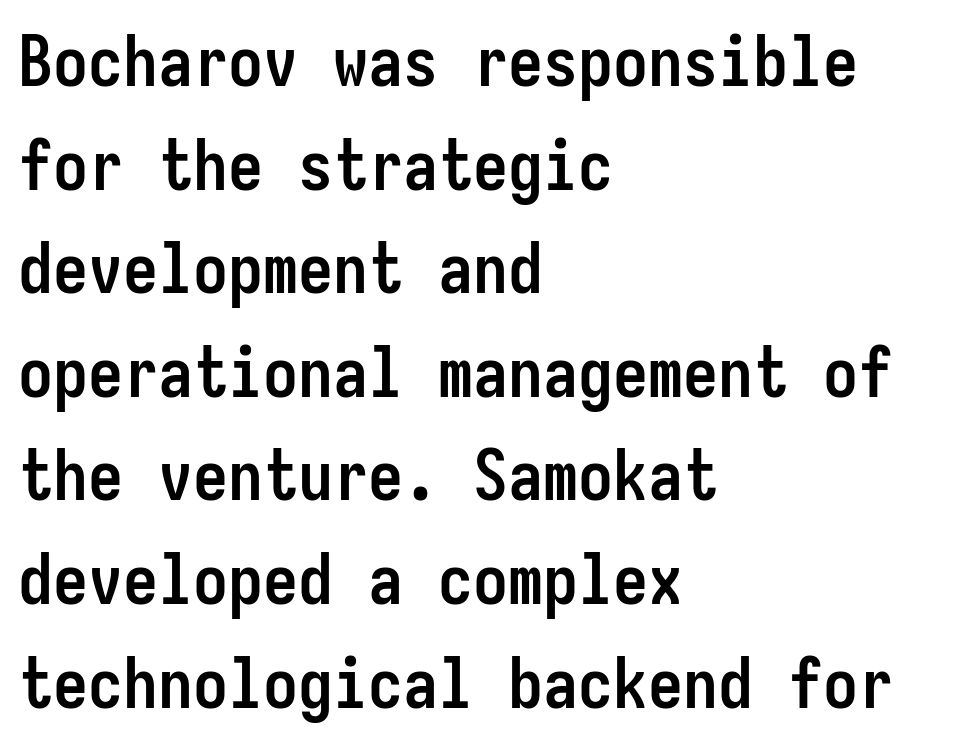
The image shows 70 px semibold, condensed sans-serif type, upright, monospaced; set left-aligned, normal line spacing (1.48x), normal letter spacing, not underlined; low stroke contrast and a medium x-height.
